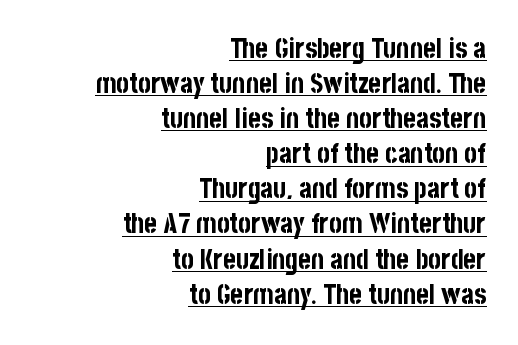
{"italic": "no", "bold": "yes", "underline": "yes", "align": "right", "line_spacing": "normal", "line_spacing_ratio": 1.3, "letter_spacing": "normal", "letter_spacing_em": 0.0, "glyph_px": 27}
